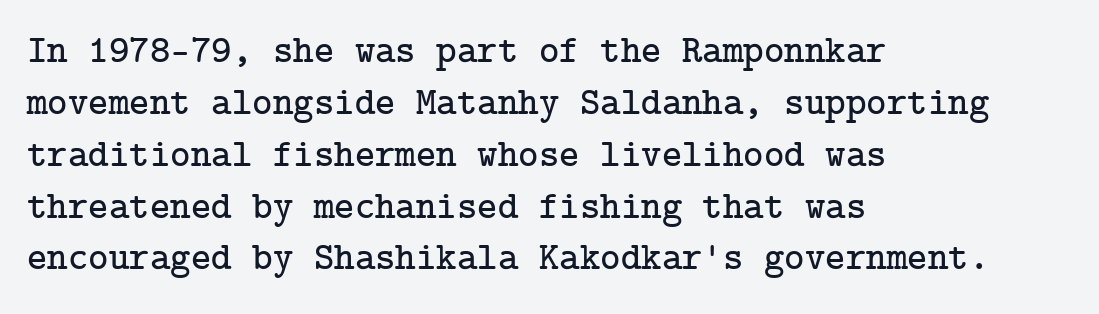
{"serif": "yes", "italic": "no", "width": "normal", "stroke_contrast": "low", "x_height": "medium", "underline": "no", "align": "left", "line_spacing": "normal", "line_spacing_ratio": 1.33, "letter_spacing": "normal", "letter_spacing_em": 0.0, "glyph_px": 39}
